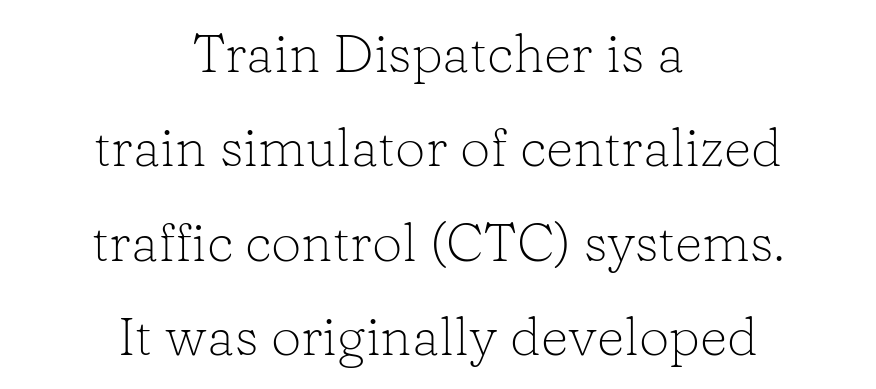
The image shows 54 px light serif type, upright; set centered, line spacing 1.75x, normal letter spacing, not underlined; low stroke contrast and a medium x-height.
